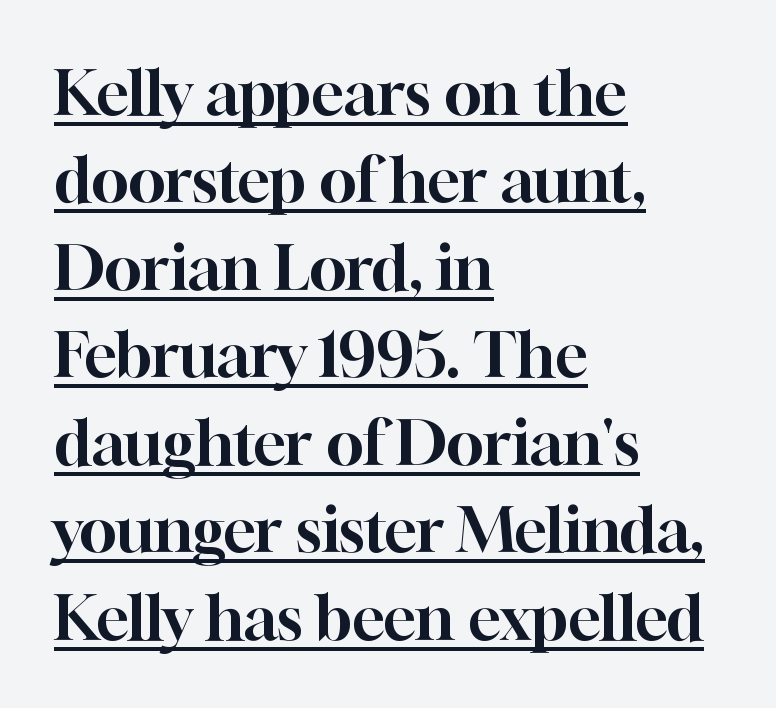
Rows of type keep a routine distance in the vertical direction. Vertical strokes here are truly vertical. Stroke terminals: seriffed. Character widths vary here, with narrow letters taking less room than wide ones. Casual observation: everything's shoved over to the left.
